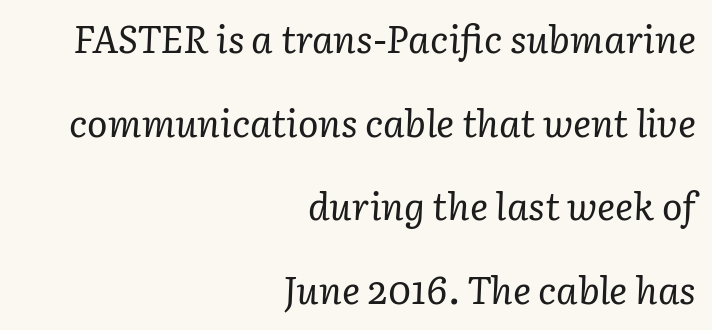
Varying glyph widths throughout — classic text-font behaviour. The axis of the letterforms is tilted away from vertical. A typesetter would label this face a serif. The strokes are not fattened; the text isn't bold.
